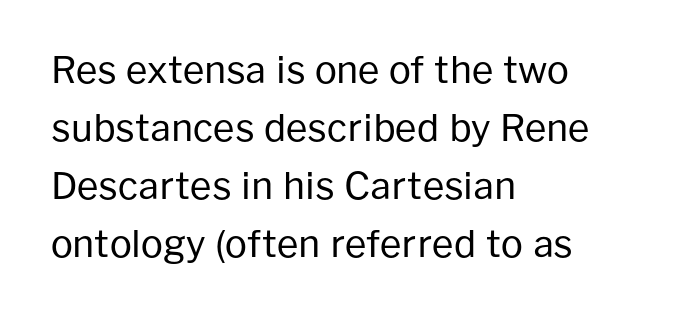
Q: Is the text bold? A: No.
Q: Is the text italic (slanted)? A: No, it is upright.
Q: Is the typeface a serif or a sans-serif typeface? A: Sans-serif.
Q: Is the text underlined? A: No.
Q: How is the paragraph aligned? A: Left-aligned.
Q: Is the spacing between letters normal or unusually wide? A: Normal.
Q: Is the spacing between lines tight, normal or loose? A: Normal.
Q: Width (condensed, normal, or wide)? A: Normal.
Q: Stroke contrast? A: Low.
Q: x-height? A: Medium.
Q: Monospaced? A: No.
